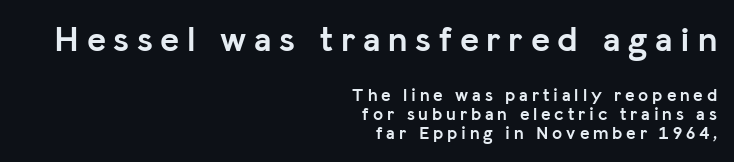
Beneath every word, the page is bare. In terms of posture, this sample is upright. Plenty of ink on the page — the face is bold. Letterform terminals end flat and unadorned throughout the passage.
